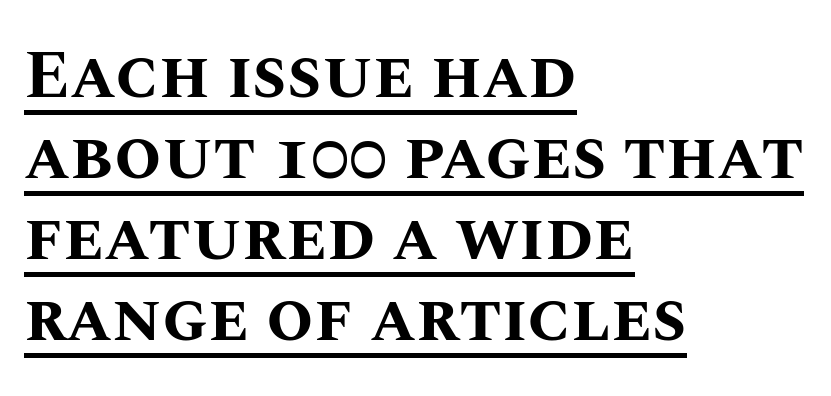
{"italic": "no", "bold": "yes", "weight": "bold", "width": "normal", "stroke_contrast": "medium", "x_height": "large", "monospaced": "no", "underline": "yes", "align": "left", "line_spacing_ratio": 1.19, "letter_spacing": "normal", "letter_spacing_em": 0.0, "glyph_px": 68}
